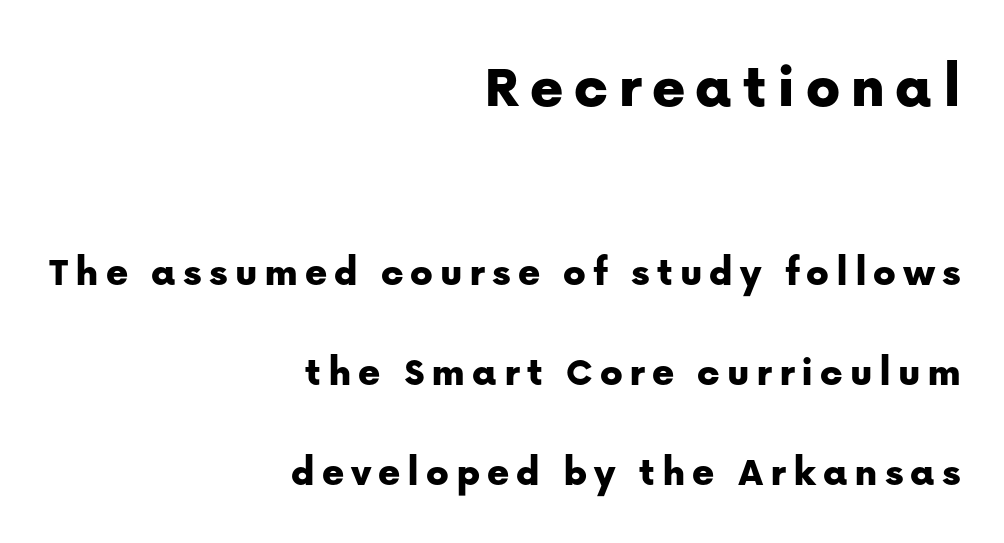
The image shows 63 px sans-serif type, upright; set right-aligned, loose line spacing (2.38x), not underlined; the first (top) block is 1.5x larger; low stroke contrast and a medium x-height.
